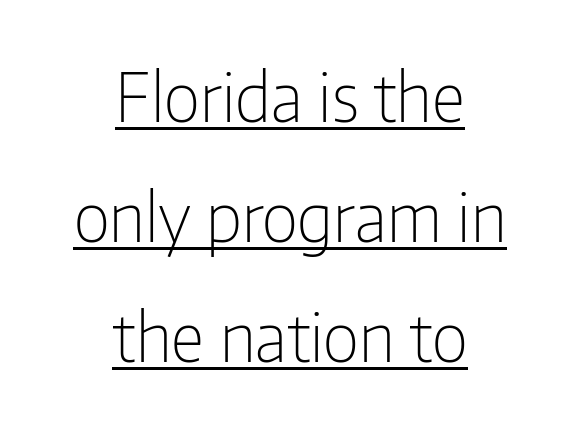
The image shows 67 px light, condensed sans-serif type, upright; set centered, line spacing 1.79x, normal letter spacing, underlined; low stroke contrast and a medium x-height.
